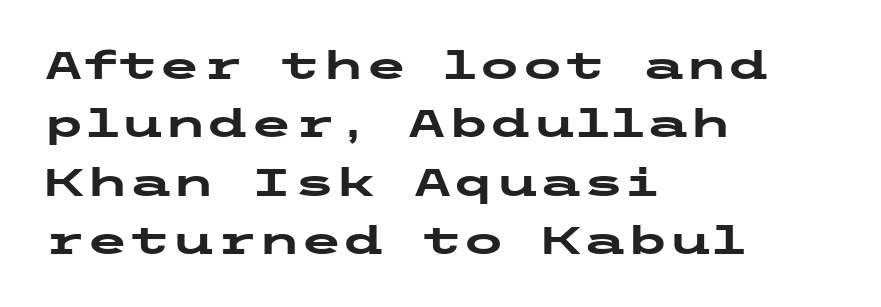
The image shows 39 px heavy, wide sans-serif type, upright; set left-aligned, normal line spacing (1.5x), normal letter spacing, not underlined; low stroke contrast and a medium x-height.
